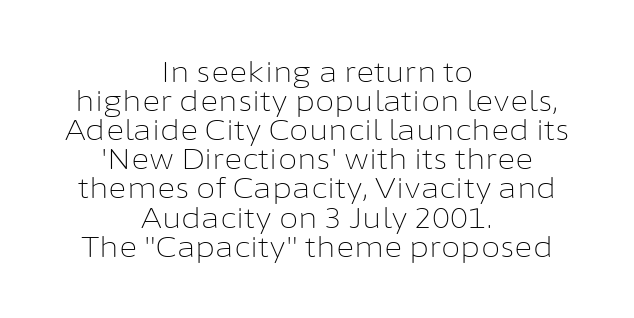
{"serif": "no", "italic": "no", "bold": "no", "weight": "light", "width": "normal", "stroke_contrast": "low", "x_height": "medium", "monospaced": "no", "underline": "no", "align": "center", "line_spacing": "tight", "line_spacing_ratio": 1.04, "letter_spacing": "normal", "letter_spacing_em": 0.0, "glyph_px": 28}
